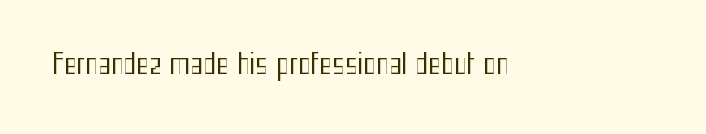
Has an underline been added? It has not. The type is set solid horizontally, with unmodified tracking. The characters are drawn with everyday or finer stroke widths. Every character sits straight up, as roman type does.
